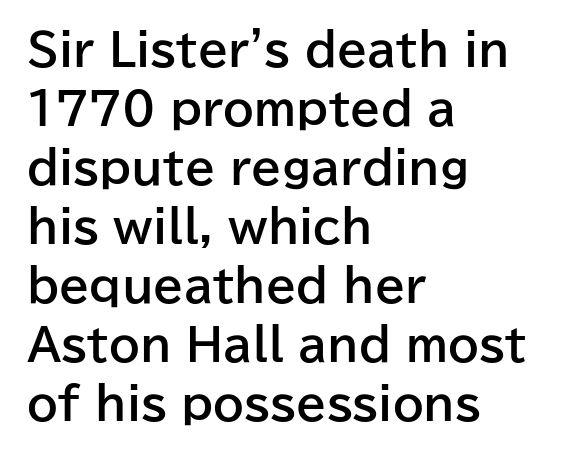
The specimen reads as upright at a glance. The rendering uses a bold face; every stroke is thick and dark. The glyphs are unaccompanied by any horizontal stroke below them. The rendering uses a moderate line-height, typical for paragraphs.
